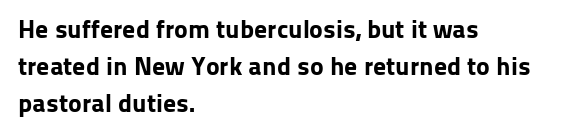
The image shows 26 px bold type, upright; set left-aligned, normal line spacing (1.43x), normal letter spacing, not underlined.
